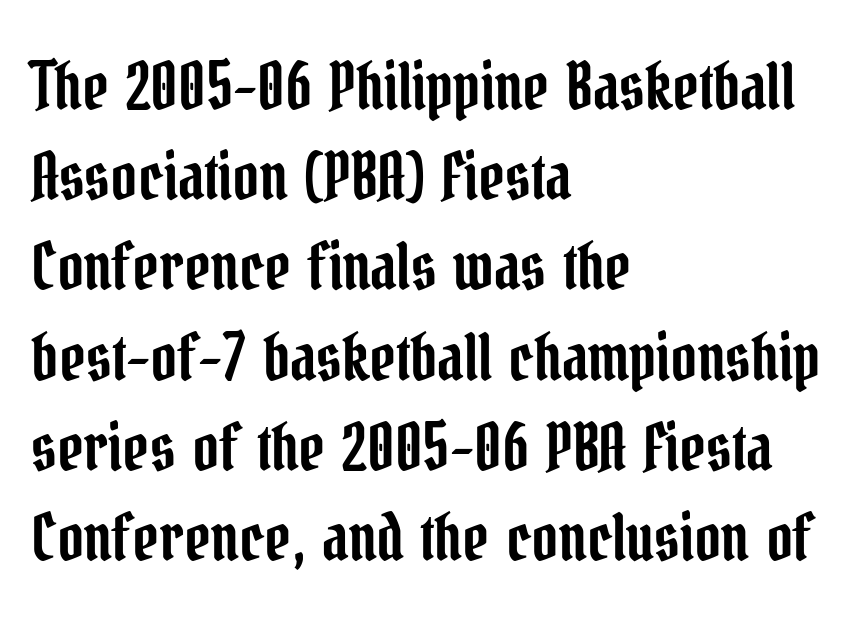
{"serif": "yes", "italic": "no", "width": "condensed", "stroke_contrast": "low", "x_height": "medium", "monospaced": "no", "underline": "no", "align": "left", "line_spacing": "normal", "line_spacing_ratio": 1.41, "letter_spacing": "normal", "letter_spacing_em": 0.0, "glyph_px": 64}
